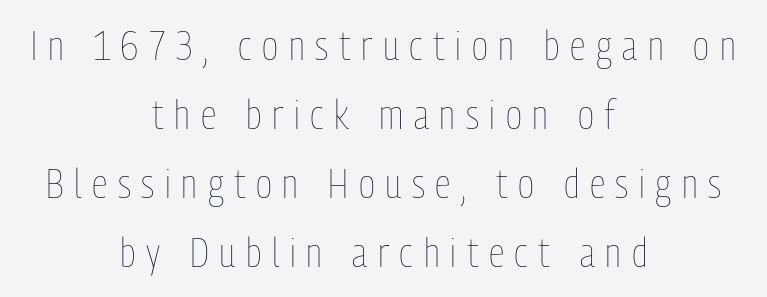
The image shows 41 px thin, condensed type, upright; set centered, normal line spacing (1.68x), unusually wide letter spacing (+0.26 em), not underlined; low stroke contrast and a medium x-height.
